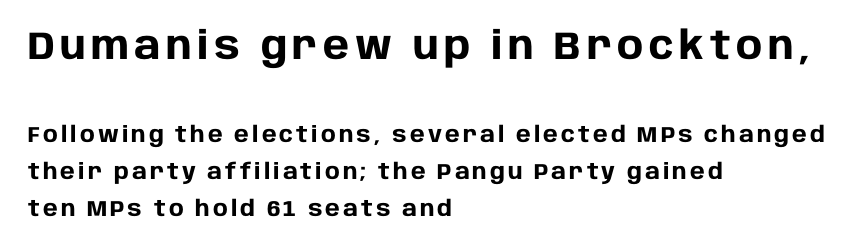
The image shows 39 px heavy sans-serif type, upright; set left-aligned, normal line spacing (1.67x), not underlined; the first (top) block is 1.77x larger; low stroke contrast and a large x-height.
